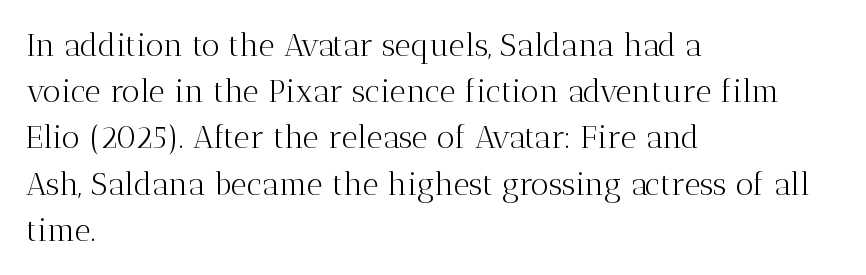
The image shows 31 px light serif type, upright; set left-aligned, normal line spacing (1.49x), normal letter spacing, not underlined; medium stroke contrast and a medium x-height.
